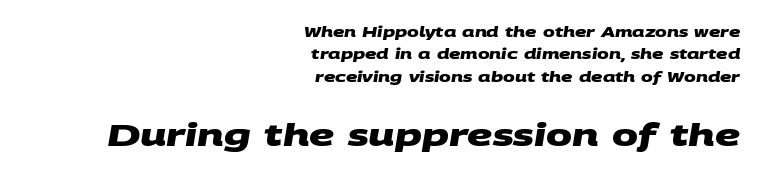
Q: Is the text bold? A: Yes.
Q: Is the typeface a serif or a sans-serif typeface? A: Sans-serif.
Q: Is the text underlined? A: No.
Q: How is the paragraph aligned? A: Right-aligned.
Q: Is the spacing between letters normal or unusually wide? A: Normal.
Q: Is the spacing between lines tight, normal or loose? A: Normal.
Q: Which block of text is set in a larger size, the first (top) or the second (bottom)? A: The second (bottom) one.
Q: Width (condensed, normal, or wide)? A: Wide.
Q: Stroke contrast? A: Medium.
Q: x-height? A: Large.
Q: Monospaced? A: No.
